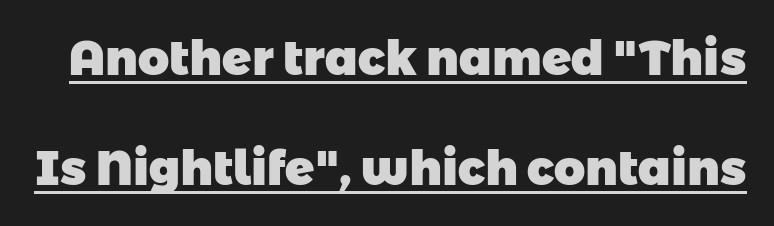
Q: Is the text bold? A: Yes.
Q: Is the typeface a serif or a sans-serif typeface? A: Sans-serif.
Q: Is the text underlined? A: Yes.
Q: Is the spacing between letters normal or unusually wide? A: Normal.
Q: Is the spacing between lines tight, normal or loose? A: Loose.
Q: Width (condensed, normal, or wide)? A: Normal.
Q: Stroke contrast? A: Low.
Q: x-height? A: Medium.
Q: Monospaced? A: No.
